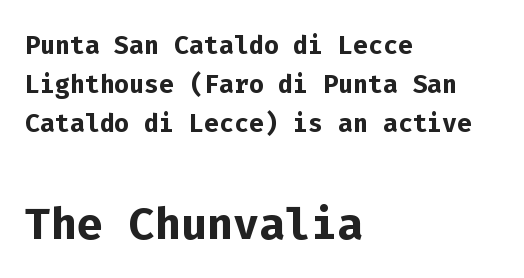
Q: Is the text bold? A: Yes.
Q: Is the text italic (slanted)? A: No, it is upright.
Q: Is the typeface a serif or a sans-serif typeface? A: Sans-serif.
Q: Is the text underlined? A: No.
Q: How is the paragraph aligned? A: Left-aligned.
Q: Is the spacing between letters normal or unusually wide? A: Normal.
Q: Is the spacing between lines tight, normal or loose? A: Tight.
Q: Which block of text is set in a larger size, the first (top) or the second (bottom)? A: The second (bottom) one.
Q: Width (condensed, normal, or wide)? A: Normal.
Q: Stroke contrast? A: Low.
Q: x-height? A: Medium.
Q: Monospaced? A: Yes.
